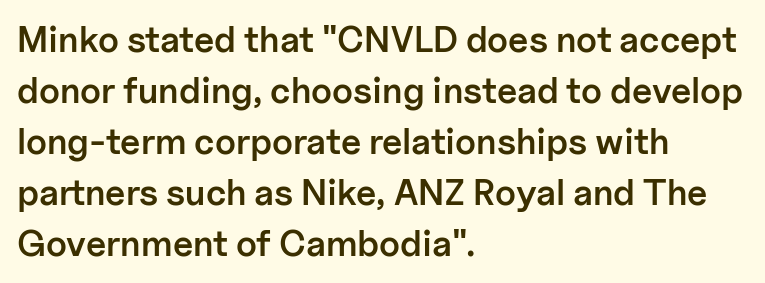
Look at the bottom of the vertical strokes: they stop flat, with no serifs. Look at the tracking — it's just the regular setting, nothing added. The specimen omits any rule beneath the text block's lines. This sample keeps an unexceptional amount of space between lines. The type sits square on the baseline with zero lean. The passage shown is typed in a proportional face where columns would drift.
